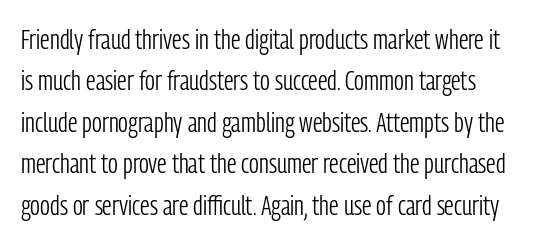
The image shows 28 px light, condensed sans-serif type, upright; set normal line spacing (1.48x), normal letter spacing, not underlined; low stroke contrast and a medium x-height.
